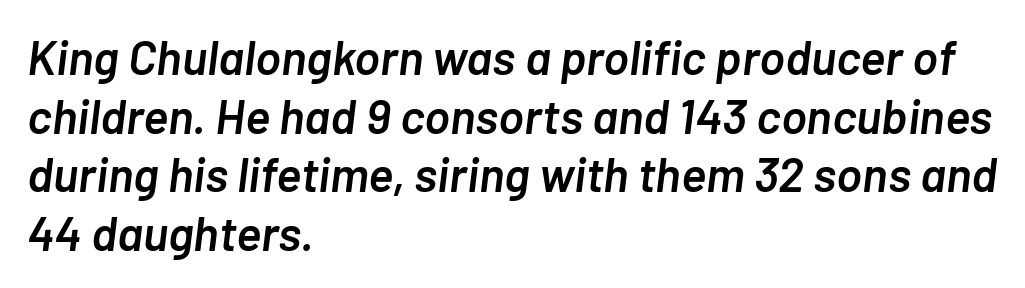
{"italic": "yes", "lean": "right", "slant_degrees": 7, "bold": "semi", "weight": "semibold", "width": "normal", "stroke_contrast": "low", "x_height": "medium", "monospaced": "no", "underline": "no", "align": "left", "line_spacing_ratio": 1.22, "letter_spacing": "normal", "letter_spacing_em": 0.0, "glyph_px": 48}
